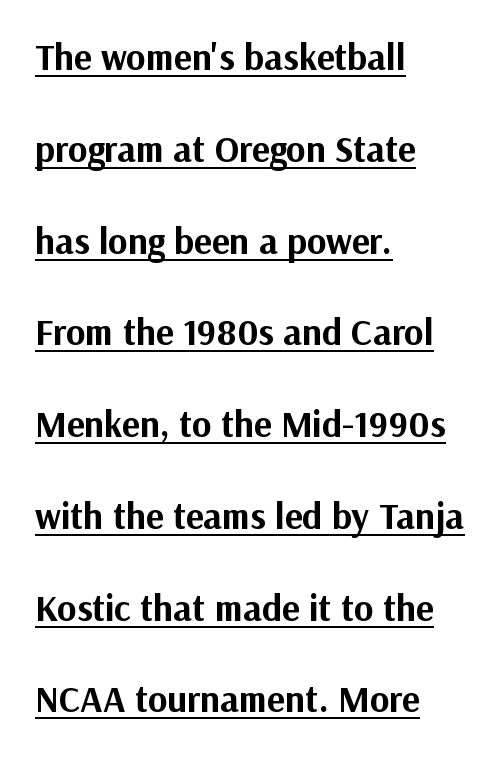
The image shows 37 px bold sans-serif type, upright; set left-aligned, loose line spacing (2.48x), normal letter spacing, underlined; medium stroke contrast and a medium x-height.
